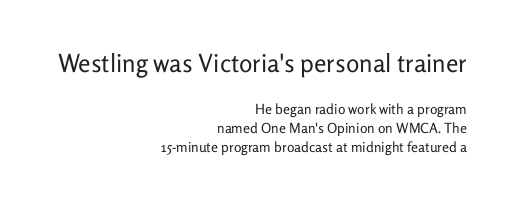
Q: Is the text bold? A: No.
Q: Is the text italic (slanted)? A: No, it is upright.
Q: Is the text underlined? A: No.
Q: How is the paragraph aligned? A: Right-aligned.
Q: Is the spacing between letters normal or unusually wide? A: Normal.
Q: Is the spacing between lines tight, normal or loose? A: Normal.
Q: Which block of text is set in a larger size, the first (top) or the second (bottom)? A: The first (top) one.
